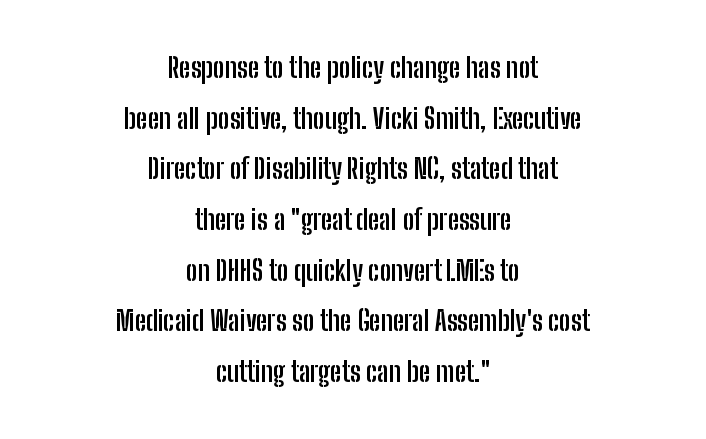
The image shows 28 px semibold, condensed sans-serif type, upright; set centered, line spacing 1.81x, normal letter spacing, not underlined; low stroke contrast and a medium x-height.
